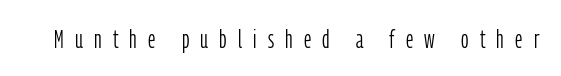
The letters stand upright; this is a roman face. Descenders are the only things crossing below the line. The face used here is rendered with a markedly widened letterfit. The face looks like a standard text weight, possibly lighter.
